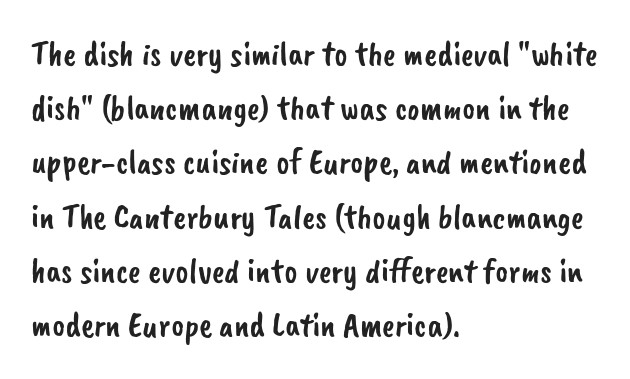
Q: Is the typeface a serif or a sans-serif typeface? A: Sans-serif.
Q: Is the text underlined? A: No.
Q: How is the paragraph aligned? A: Left-aligned.
Q: Is the spacing between letters normal or unusually wide? A: Normal.
Q: Is the spacing between lines tight, normal or loose? A: Normal.
Q: Width (condensed, normal, or wide)? A: Normal.
Q: Stroke contrast? A: Low.
Q: x-height? A: Small.
Q: Monospaced? A: No.
